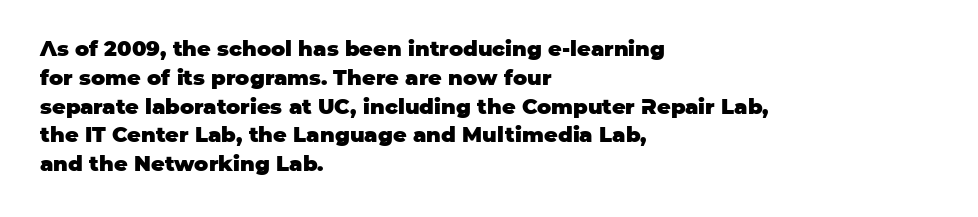
{"italic": "no", "bold": "yes", "underline": "no", "align": "left", "line_spacing": "normal", "line_spacing_ratio": 1.37, "letter_spacing": "normal", "letter_spacing_em": 0.0, "glyph_px": 21}
